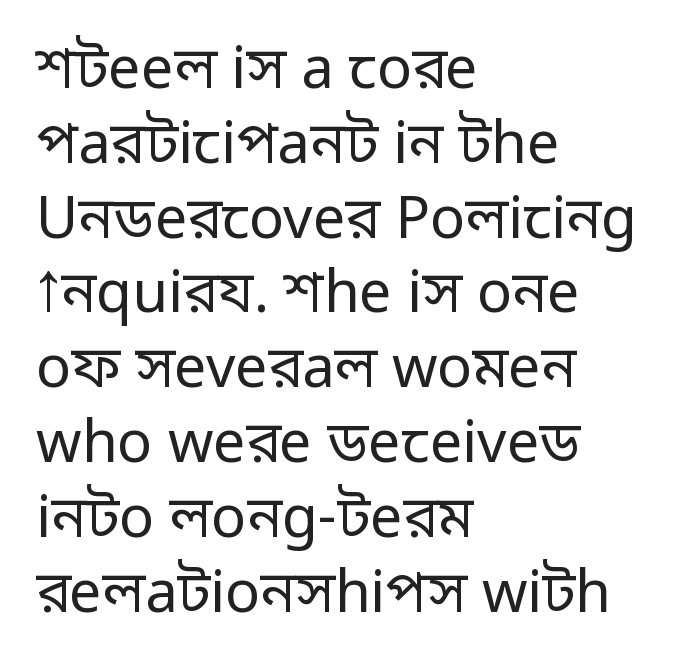
The image shows 58 px regular-weight sans-serif type, upright; set left-aligned, normal line spacing (1.29x), normal letter spacing, not underlined; low stroke contrast and a medium x-height.
